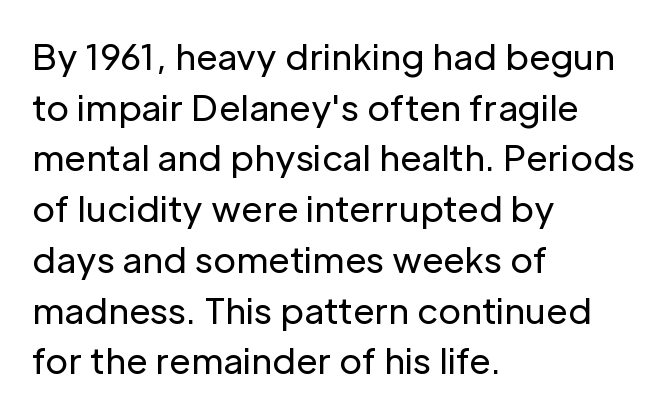
Q: Is the text bold? A: No.
Q: Is the text italic (slanted)? A: No, it is upright.
Q: Is the typeface a serif or a sans-serif typeface? A: Sans-serif.
Q: Is the text underlined? A: No.
Q: How is the paragraph aligned? A: Left-aligned.
Q: Is the spacing between letters normal or unusually wide? A: Normal.
Q: Is the spacing between lines tight, normal or loose? A: Normal.
Q: Width (condensed, normal, or wide)? A: Normal.
Q: Stroke contrast? A: Low.
Q: x-height? A: Medium.
Q: Monospaced? A: No.
